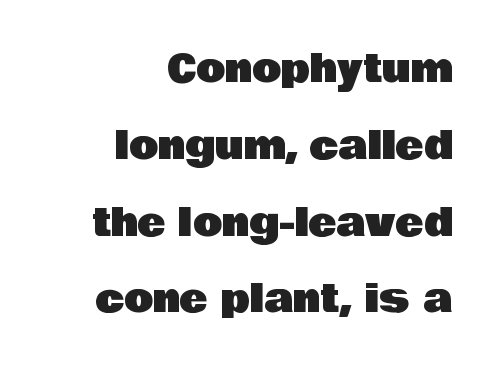
The image shows 38 px sans-serif type, upright; set right-aligned, loose line spacing (2.02x), normal letter spacing, not underlined; low stroke contrast and a large x-height.
